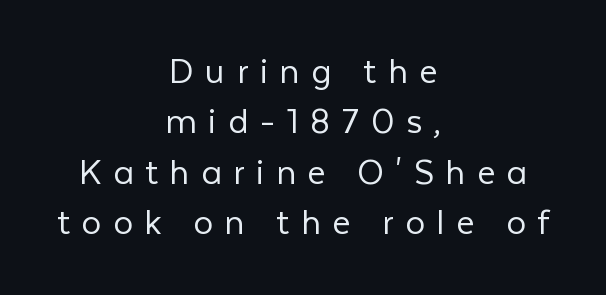
The image shows 39 px light sans-serif type, upright; set centered, normal line spacing (1.29x), unusually wide letter spacing (+0.3 em), not underlined; low stroke contrast and a medium x-height.
